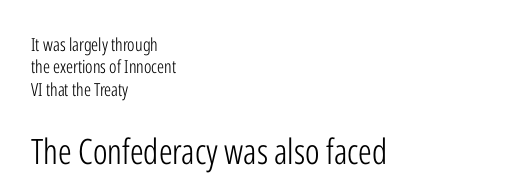
Q: Is the text bold? A: No.
Q: Is the text italic (slanted)? A: No, it is upright.
Q: Is the typeface a serif or a sans-serif typeface? A: Sans-serif.
Q: Is the text underlined? A: No.
Q: How is the paragraph aligned? A: Left-aligned.
Q: Is the spacing between letters normal or unusually wide? A: Normal.
Q: Which block of text is set in a larger size, the first (top) or the second (bottom)? A: The second (bottom) one.
Q: Width (condensed, normal, or wide)? A: Condensed.
Q: Stroke contrast? A: Low.
Q: x-height? A: Medium.
Q: Monospaced? A: No.
